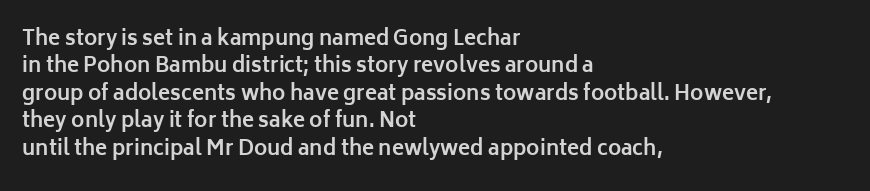
Here the glyphs are tracked normally, forming tight word shapes. The lettering stays uniformly vertical, giving the passage a roman look. The strokes are fattened all the way to bold. This sample keeps an unexceptional amount of space between lines. Underline: absent.
